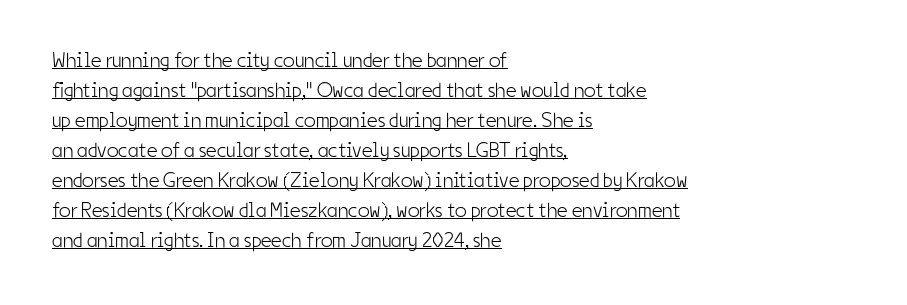
A light-to-regular cut is what we see here. This sample uses an upright cut, with every glyph sitting square on the baseline. The passage shown stacks its lines at a standard gap. Each line starts at the same left margin while the right side varies. The glyphs are accompanied by a horizontal stroke just below them. These lines keep a tight, regular rhythm from letter to letter.
